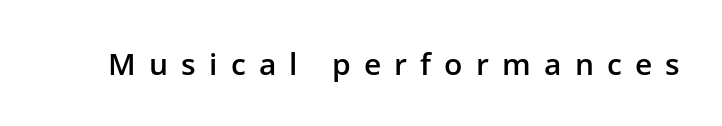
The image shows 30 px semibold sans-serif type, upright; set unusually wide letter spacing (+0.44 em), not underlined; low stroke contrast and a medium x-height.
